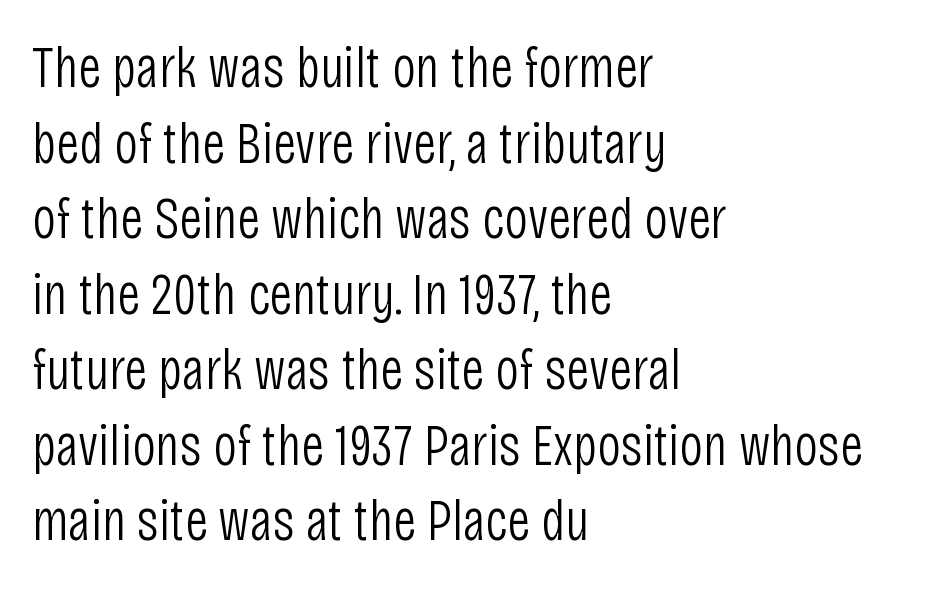
Q: Is the text bold? A: No.
Q: Is the text italic (slanted)? A: No, it is upright.
Q: Is the typeface a serif or a sans-serif typeface? A: Sans-serif.
Q: Is the text underlined? A: No.
Q: How is the paragraph aligned? A: Left-aligned.
Q: Is the spacing between letters normal or unusually wide? A: Normal.
Q: Is the spacing between lines tight, normal or loose? A: Normal.
Q: Width (condensed, normal, or wide)? A: Condensed.
Q: Stroke contrast? A: Low.
Q: x-height? A: Large.
Q: Monospaced? A: No.
